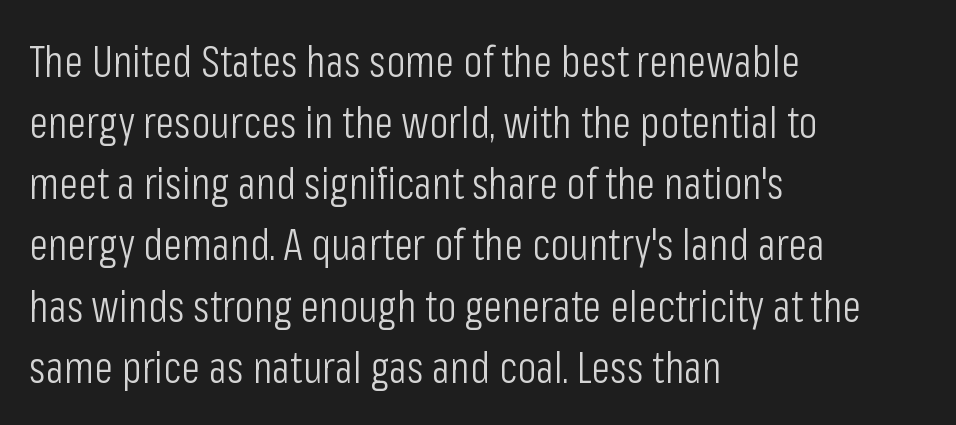
Descenders hang freely into open space. The font family rendered here belongs to the sans-serif group. Every character sits straight up, as roman type does. Proportional: the letters do not fall into vertical columns. The gaps between neighbouring characters are ordinary and unremarkable.
